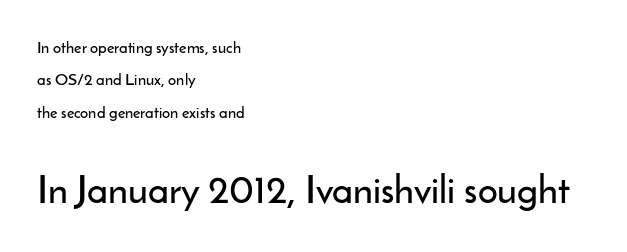
A typesetter would call this leading open, well beyond the default. If you drew a ruler down the left edge, every line would touch it. Size hierarchy here favors the trailing block over the leading one. Ascenders rise straight up at ninety degrees. Each letter keeps its own natural width here, so spacing adapts to shape.
